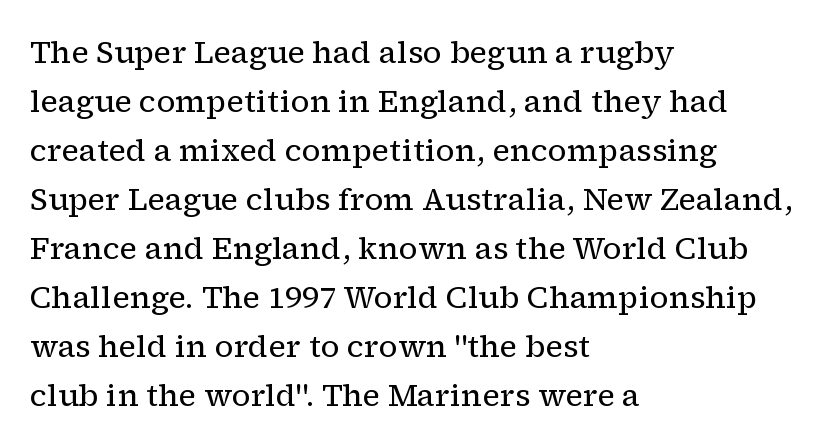
The image shows 31 px regular-weight serif type, upright; set left-aligned, normal line spacing (1.58x), normal letter spacing, not underlined; low stroke contrast and a medium x-height.
